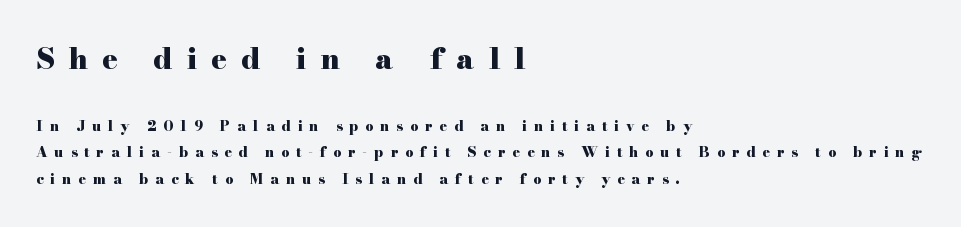
The image shows 29 px heavy, wide serif type, upright; set left-aligned, loose line spacing (1.91x), unusually wide letter spacing (+0.49 em), not underlined; the first (top) block is 2.07x larger; high stroke contrast and a small x-height.
